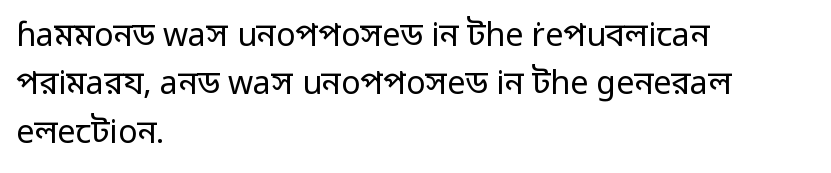
{"serif": "no", "italic": "no", "bold": "no", "weight": "regular", "width": "normal", "stroke_contrast": "low", "x_height": "medium", "monospaced": "no", "underline": "no", "align": "left", "line_spacing": "normal", "line_spacing_ratio": 1.51, "letter_spacing": "normal", "letter_spacing_em": 0.0, "glyph_px": 32}
